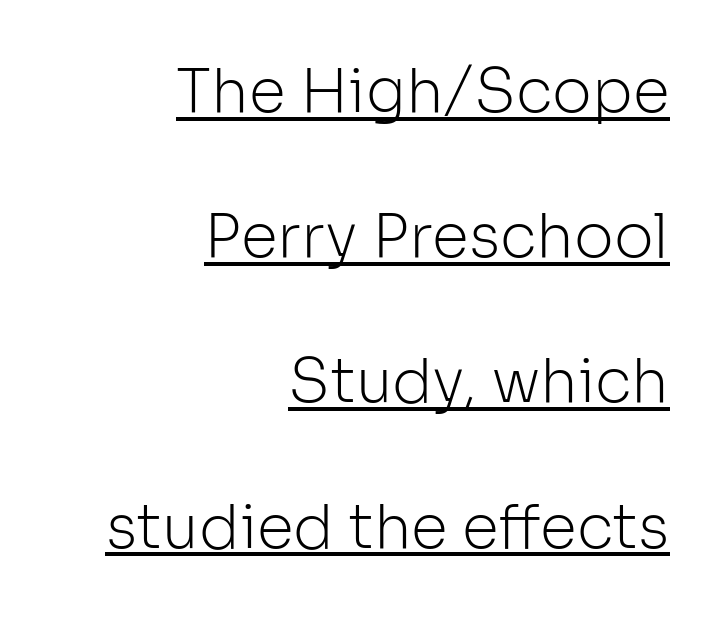
What stands out about the letter spacing? Nothing — it is the standard amount. Posture: straight, roman, zero tilt. This reads as an unemphasized weight, regular at the heaviest. The rendering anchors every line to the right-hand side. Airy leading. Note the varied advance widths — an 'i' is clearly narrower than an 'm'.
